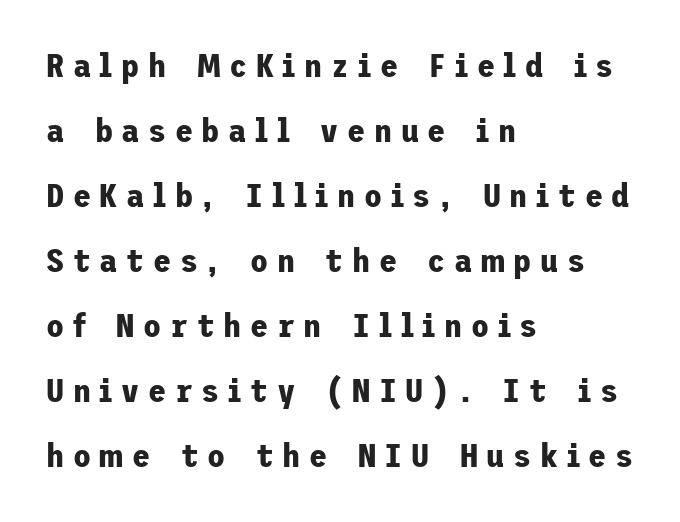
The image shows 33 px bold sans-serif type, upright; set left-aligned, loose line spacing (1.97x), unusually wide letter spacing (+0.26 em), not underlined; low stroke contrast and a medium x-height.
